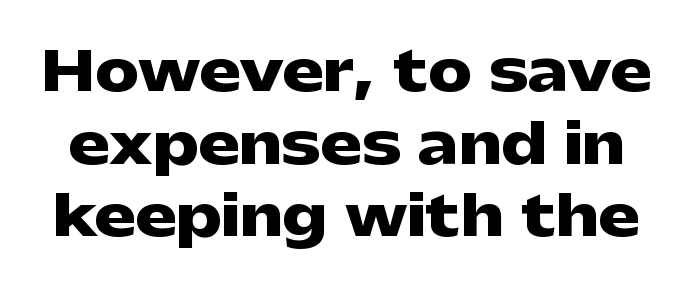
Q: Is the text bold? A: Yes.
Q: Is the text italic (slanted)? A: No, it is upright.
Q: Is the typeface a serif or a sans-serif typeface? A: Sans-serif.
Q: Is the text underlined? A: No.
Q: Is the spacing between letters normal or unusually wide? A: Normal.
Q: Is the spacing between lines tight, normal or loose? A: Normal.
Q: Width (condensed, normal, or wide)? A: Wide.
Q: Stroke contrast? A: Low.
Q: x-height? A: Medium.
Q: Monospaced? A: No.
